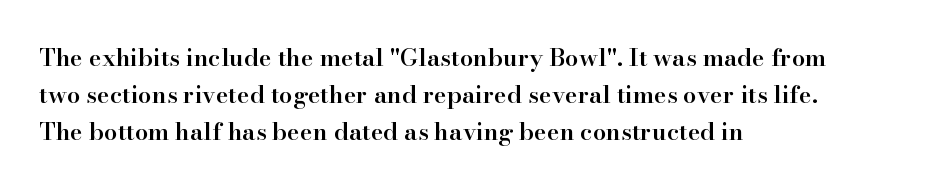
The image shows 24 px text type, upright; set left-aligned, normal line spacing (1.54x), normal letter spacing, not underlined.
